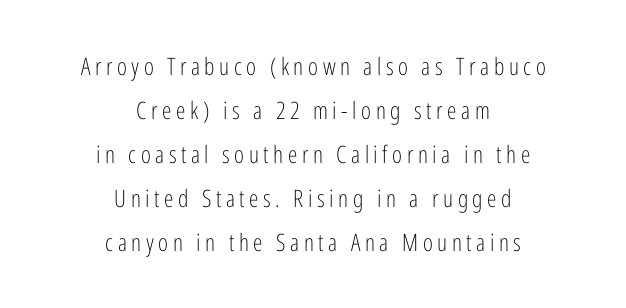
Letters rest on an invisible, unmarked baseline. The strokes carry an ordinary text weight at most. The lettering holds an erect, upright posture throughout. If you folded the block vertically in half, each line would mirror itself in length.
